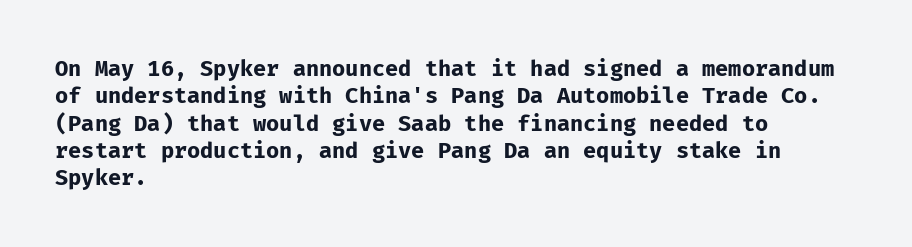
Chunky letters — that's bold for sure. Caption: standard tracking, unaltered. Descenders are the only things crossing below the line. Typeset ragged right — the left edge is the straight one. The letters stand upright; this is a roman face.
